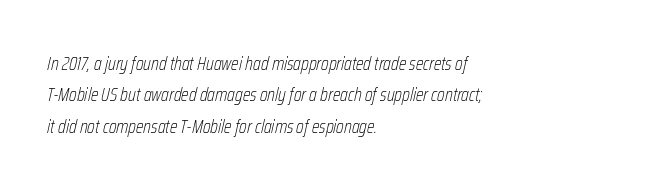
The image shows 20 px text type, italic (leaning right); set left-aligned, normal line spacing (1.57x), normal letter spacing, not underlined.
